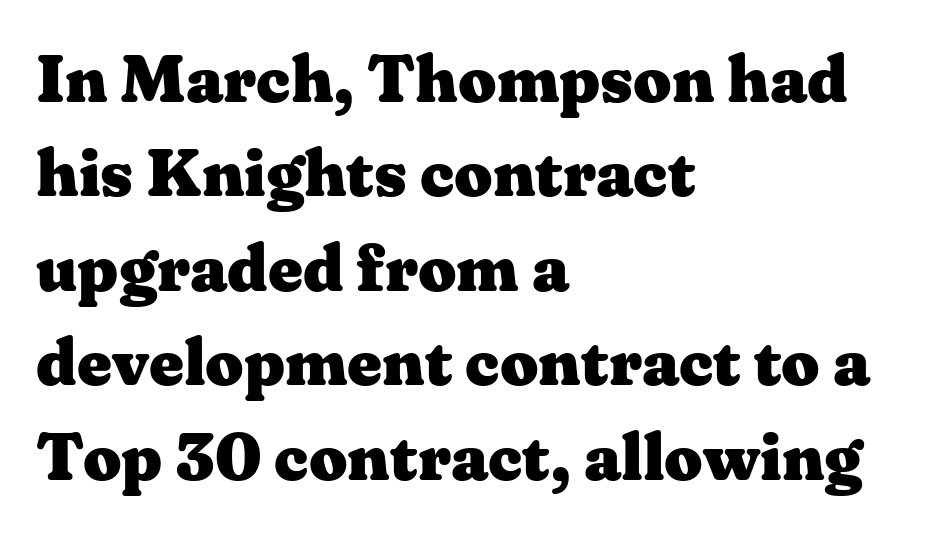
{"serif": "yes", "italic": "no", "bold": "yes", "weight": "heavy", "width": "wide", "stroke_contrast": "medium", "x_height": "medium", "monospaced": "no", "underline": "no", "align": "left", "line_spacing": "normal", "line_spacing_ratio": 1.41, "letter_spacing": "normal", "letter_spacing_em": 0.0, "glyph_px": 67}
